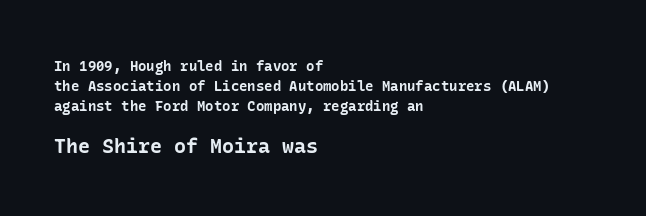
{"italic": "no", "bold": "yes", "underline": "no", "align": "left", "line_spacing": "normal", "line_spacing_ratio": 1.44, "letter_spacing": "normal", "letter_spacing_em": 0.0, "larger_block": "second", "size_ratio": 1.43, "glyph_px": 20}
